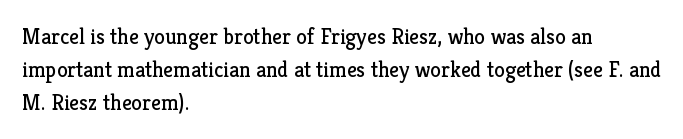
Q: Is the text bold? A: No.
Q: Is the text italic (slanted)? A: No, it is upright.
Q: Is the text underlined? A: No.
Q: How is the paragraph aligned? A: Left-aligned.
Q: Is the spacing between letters normal or unusually wide? A: Normal.
Q: Is the spacing between lines tight, normal or loose? A: Normal.
